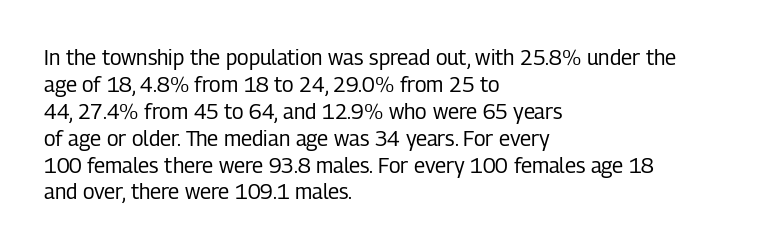
{"italic": "no", "bold": "no", "underline": "no", "align": "left", "line_spacing": "normal", "line_spacing_ratio": 1.28, "letter_spacing": "normal", "letter_spacing_em": 0.0, "glyph_px": 21}
